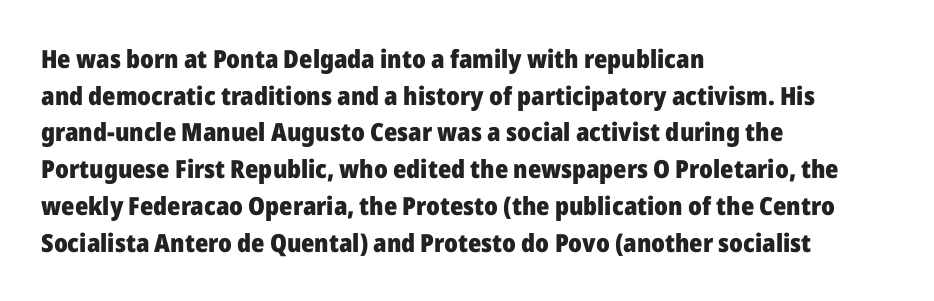
Compared with an ordinary text face, these strokes are far heavier — a full bold. Tall strokes in this sample are plumb rather than angled. Reading down the block, your eye returns to a fixed left position each line. The space directly below the letters is spotless. Leading matches the norm, producing a regular column. The type is set solid horizontally, with unmodified tracking.
